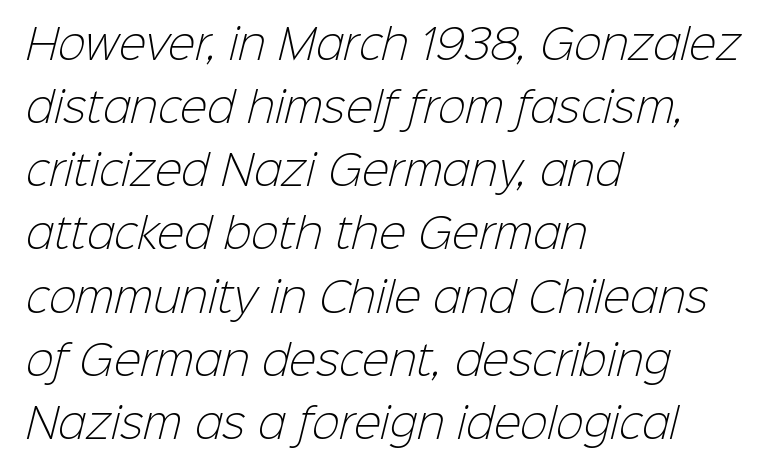
Q: Is the text bold? A: No.
Q: Is the typeface a serif or a sans-serif typeface? A: Sans-serif.
Q: Is the text underlined? A: No.
Q: How is the paragraph aligned? A: Left-aligned.
Q: Is the spacing between letters normal or unusually wide? A: Normal.
Q: Is the spacing between lines tight, normal or loose? A: Normal.
Q: Width (condensed, normal, or wide)? A: Normal.
Q: Stroke contrast? A: Low.
Q: x-height? A: Medium.
Q: Monospaced? A: No.
